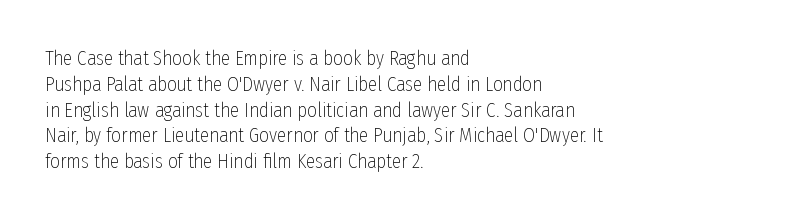
Visually the block forms a straight wall on the left and a jagged coastline on the right. This sample uses plain, unmodified letter spacing. The face looks like a standard text weight, possibly lighter. Check under the words: just untouched page. Does the lettering tilt? It doesn't — this is upright.
